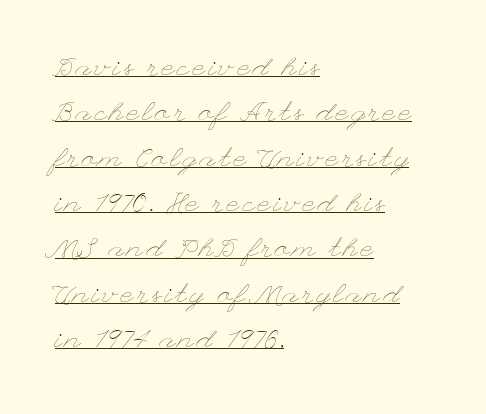
Q: Is the text bold? A: No.
Q: Is the text italic (slanted)? A: Yes.
Q: Is the text underlined? A: Yes.
Q: How is the paragraph aligned? A: Left-aligned.
Q: Is the spacing between lines tight, normal or loose? A: Normal.
